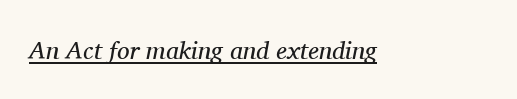
Q: Is the text bold? A: No.
Q: Is the text italic (slanted)? A: Yes, it leans right by about 11 degrees.
Q: Is the text underlined? A: Yes.
Q: Is the spacing between letters normal or unusually wide? A: Normal.
